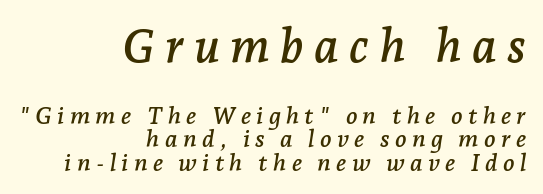
{"serif": "yes", "italic": "yes", "lean": "right", "slant_degrees": 7, "width": "normal", "stroke_contrast": "low", "x_height": "medium", "monospaced": "no", "underline": "no", "align": "right", "line_spacing": "tight", "line_spacing_ratio": 0.98, "letter_spacing": "wide", "letter_spacing_em": 0.22, "larger_block": "first", "size_ratio": 1.96, "glyph_px": 47}
